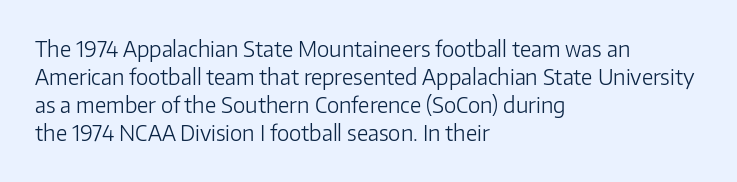
Q: Is the text bold? A: No.
Q: Is the text italic (slanted)? A: No, it is upright.
Q: Is the text underlined? A: No.
Q: How is the paragraph aligned? A: Left-aligned.
Q: Is the spacing between letters normal or unusually wide? A: Normal.
Q: Is the spacing between lines tight, normal or loose? A: Normal.
